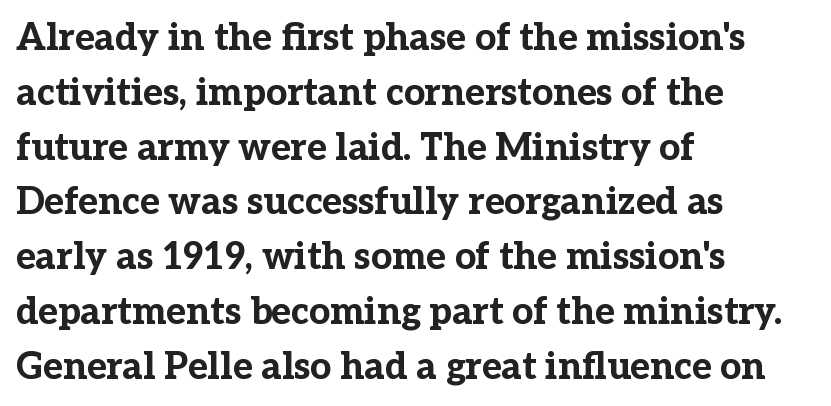
The image shows 37 px bold serif type, upright; set left-aligned, normal line spacing (1.48x), normal letter spacing, not underlined; low stroke contrast and a medium x-height.
